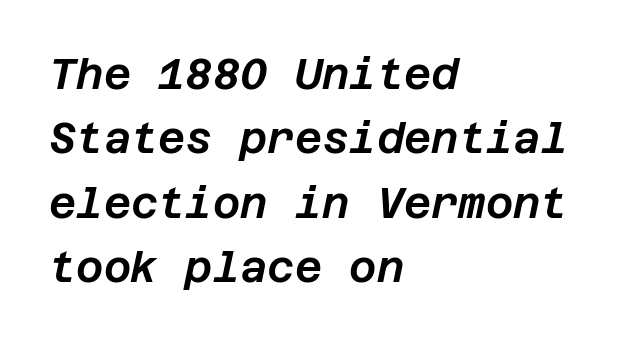
The image shows 42 px text type, italic (leaning right); set left-aligned, normal line spacing (1.53x), normal letter spacing, not underlined; low stroke contrast and a large x-height.
